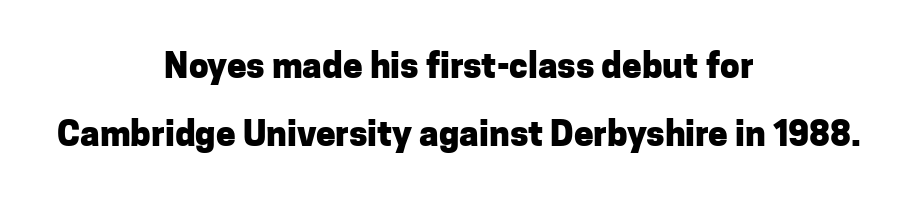
{"serif": "no", "italic": "no", "bold": "yes", "weight": "heavy", "width": "normal", "stroke_contrast": "low", "x_height": "medium", "monospaced": "no", "underline": "no", "align": "center", "line_spacing": "loose", "line_spacing_ratio": 1.93, "letter_spacing": "normal", "letter_spacing_em": 0.0, "glyph_px": 35}
